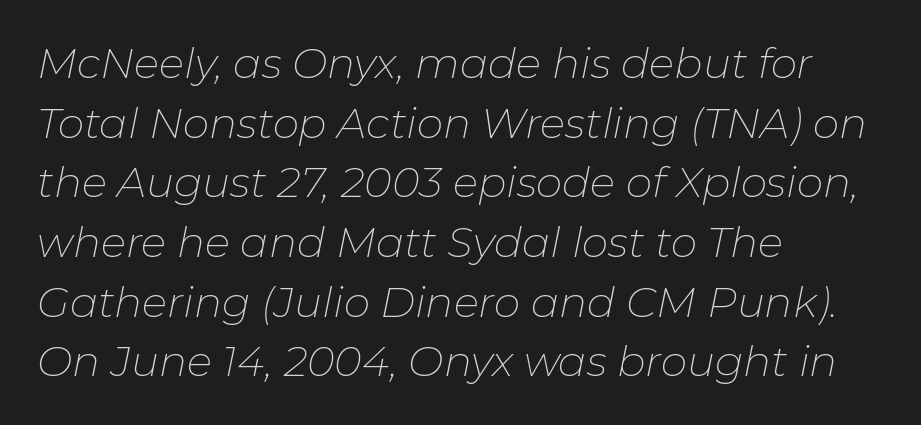
The image shows 42 px thin type, italic (leaning right); set left-aligned, normal line spacing (1.42x), normal letter spacing, not underlined; low stroke contrast and a medium x-height.
